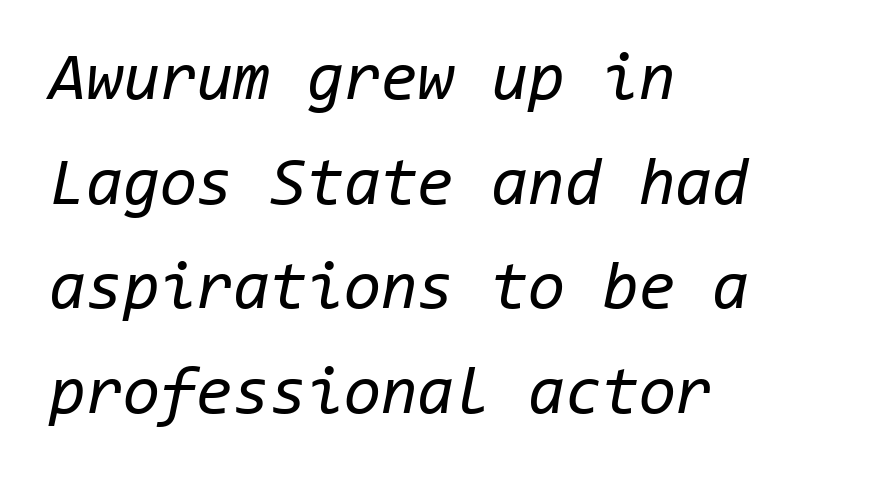
{"italic": "yes", "lean": "right", "slant_degrees": 11, "bold": "no", "weight": "regular", "width": "normal", "stroke_contrast": "low", "x_height": "medium", "monospaced": "yes", "underline": "no", "align": "left", "line_spacing": "normal", "line_spacing_ratio": 1.56, "letter_spacing": "normal", "letter_spacing_em": 0.0, "glyph_px": 67}
